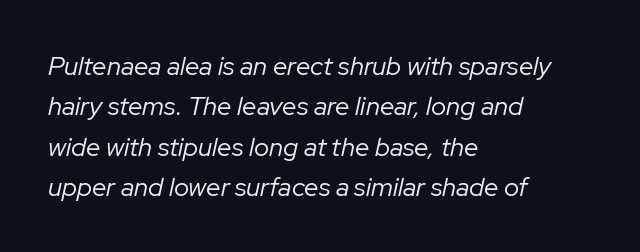
Q: Is the text bold? A: No.
Q: Is the text italic (slanted)? A: Yes, it leans right by about 12 degrees.
Q: Is the text underlined? A: No.
Q: How is the paragraph aligned? A: Left-aligned.
Q: Is the spacing between letters normal or unusually wide? A: Normal.
Q: Is the spacing between lines tight, normal or loose? A: Normal.
